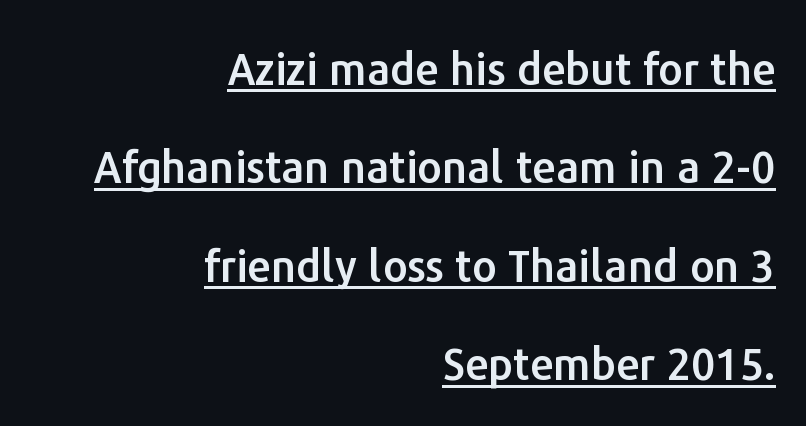
{"serif": "no", "italic": "no", "width": "normal", "stroke_contrast": "low", "x_height": "medium", "monospaced": "no", "underline": "yes", "align": "right", "line_spacing": "loose", "line_spacing_ratio": 2.29, "letter_spacing": "normal", "letter_spacing_em": 0.0, "glyph_px": 43}
